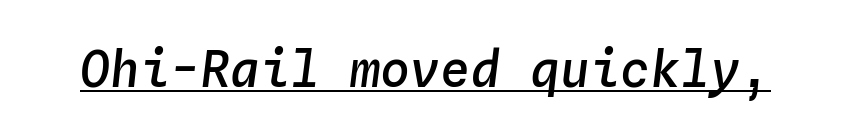
Q: Is the text bold? A: Semi-bold.
Q: Is the text italic (slanted)? A: Yes, it leans right by about 4 degrees.
Q: Is the text underlined? A: Yes.
Q: Is the spacing between letters normal or unusually wide? A: Normal.
Q: Width (condensed, normal, or wide)? A: Normal.
Q: Stroke contrast? A: Low.
Q: x-height? A: Medium.
Q: Monospaced? A: Yes.
